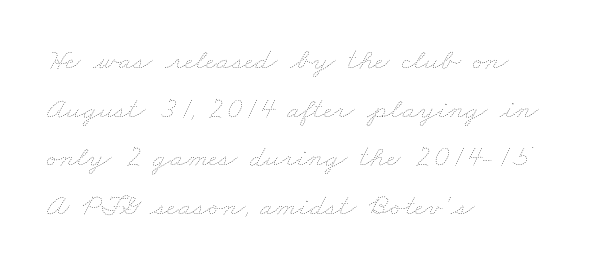
{"bold": "no", "weight": "thin", "width": "wide", "stroke_contrast": "low", "x_height": "small", "monospaced": "no", "underline": "no", "align": "left", "line_spacing": "normal", "line_spacing_ratio": 1.57, "letter_spacing": "normal", "letter_spacing_em": 0.0, "glyph_px": 31}
